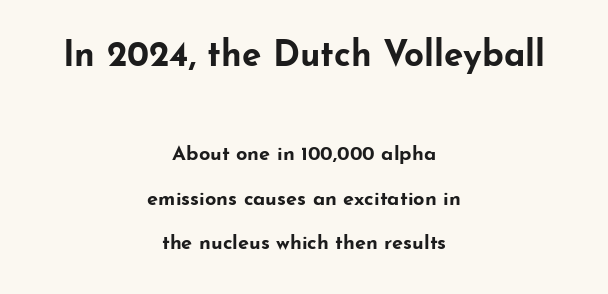
The image shows 35 px bold, wide sans-serif type, upright; set centered, loose line spacing (2.23x), normal letter spacing, not underlined; the first (top) block is 1.75x larger; low stroke contrast and a small x-height.
